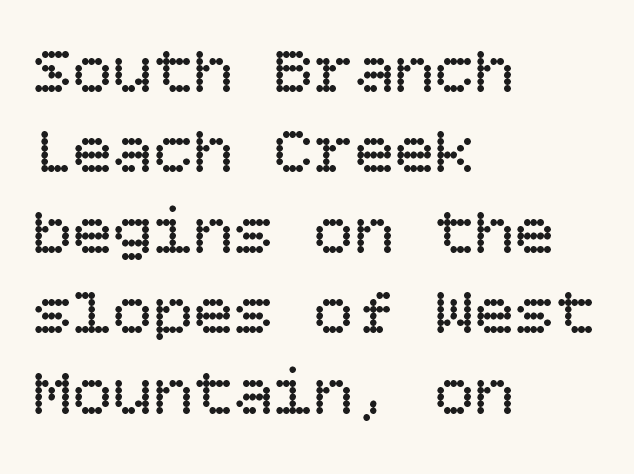
{"italic": "no", "bold": "no", "weight": "regular", "width": "normal", "stroke_contrast": "low", "x_height": "large", "underline": "no", "align": "left", "line_spacing_ratio": 1.2, "letter_spacing": "normal", "letter_spacing_em": 0.0, "glyph_px": 67}
